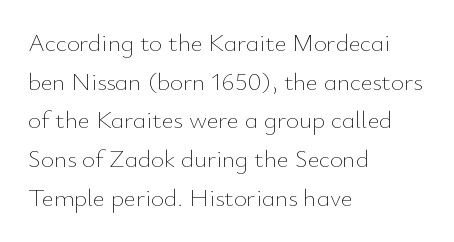
The image shows 25 px text type, upright; set left-aligned, normal line spacing (1.55x), normal letter spacing, not underlined.
